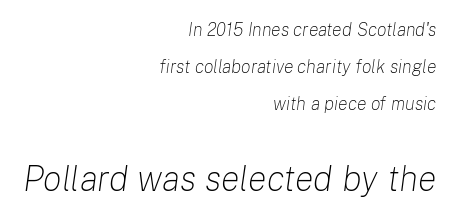
The space directly below the letters is spotless. Would a proofreader flag this as italicized? Yes. The lines are quadded right. Students, note that the glyphs here touch the page at normal intervals. The designer dialed line spacing up above the default.
